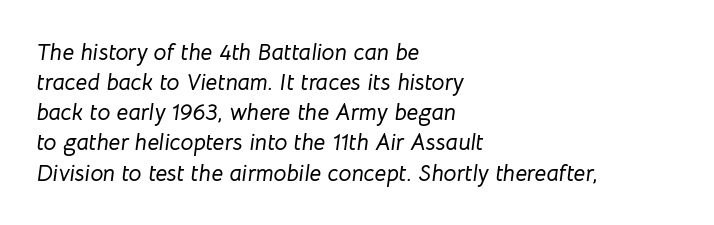
Q: Is the text italic (slanted)? A: Yes, it leans right by about 8 degrees.
Q: Is the text underlined? A: No.
Q: How is the paragraph aligned? A: Left-aligned.
Q: Is the spacing between letters normal or unusually wide? A: Normal.
Q: Is the spacing between lines tight, normal or loose? A: Normal.
